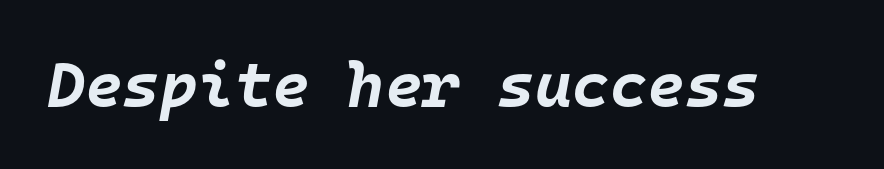
Bold? Absolutely — the strokes are thick and heavy. The words here are not underlined. Yep, that's italic — everything's leaning. Students, note that the glyphs here touch the page at normal intervals. This sample has the even, mechanical cadence of fixed-width lettering.
